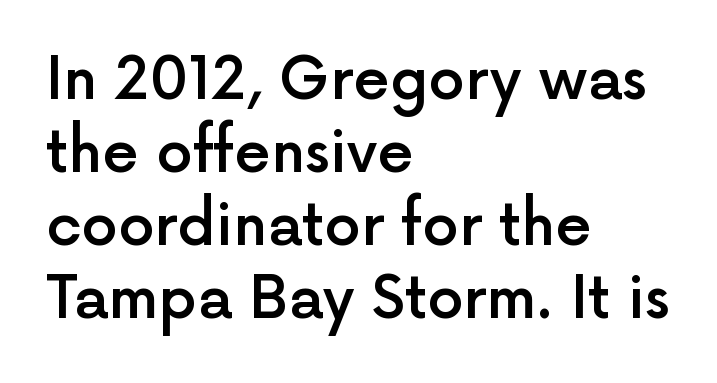
Q: Is the text bold? A: Semi-bold.
Q: Is the text italic (slanted)? A: No, it is upright.
Q: Is the typeface a serif or a sans-serif typeface? A: Sans-serif.
Q: Is the text underlined? A: No.
Q: How is the paragraph aligned? A: Left-aligned.
Q: Is the spacing between letters normal or unusually wide? A: Normal.
Q: Is the spacing between lines tight, normal or loose? A: Normal.
Q: Width (condensed, normal, or wide)? A: Normal.
Q: x-height? A: Medium.
Q: Monospaced? A: No.
